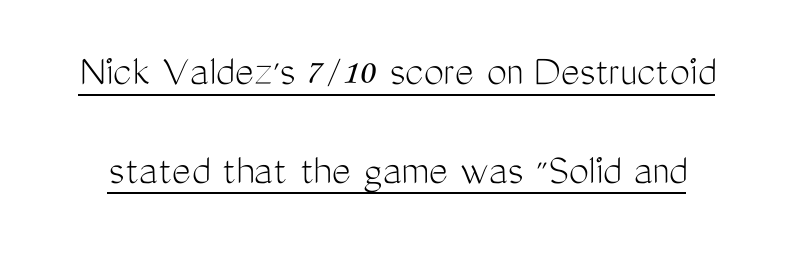
Does the lettering tilt? It doesn't — this is upright. A light-to-regular cut is what we see here. Varying glyph widths throughout — classic text-font behaviour. Successive baselines arrive slowly, with a big drop between each. Classification — sans serif. Inter-character spacing is left at the font's built-in metrics.
